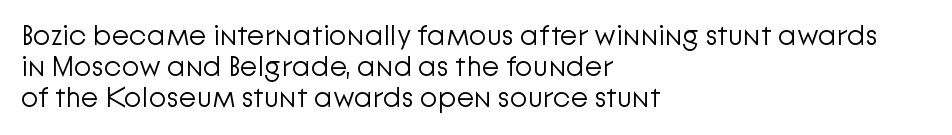
{"serif": "no", "italic": "no", "bold": "no", "weight": "light", "width": "normal", "stroke_contrast": "low", "x_height": "medium", "monospaced": "no", "underline": "no", "align": "left", "line_spacing": "tight", "line_spacing_ratio": 1.07, "letter_spacing": "normal", "letter_spacing_em": 0.0, "glyph_px": 29}
